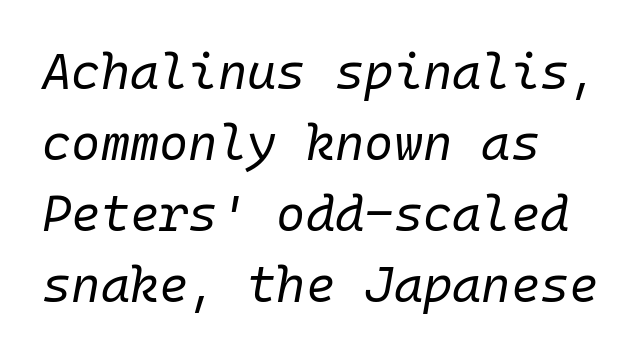
{"italic": "yes", "lean": "right", "slant_degrees": 10, "bold": "no", "weight": "regular", "width": "normal", "stroke_contrast": "low", "x_height": "medium", "monospaced": "yes", "underline": "no", "align": "left", "line_spacing": "normal", "line_spacing_ratio": 1.42, "letter_spacing": "normal", "letter_spacing_em": 0.0, "glyph_px": 50}
